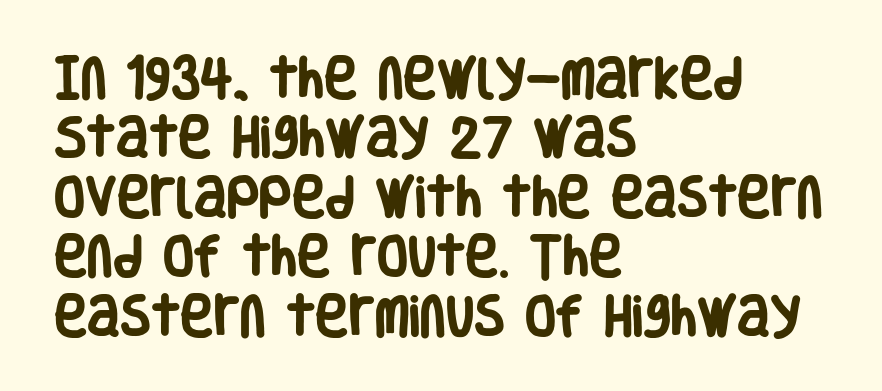
The image shows 45 px heavy, condensed sans-serif type, upright; set left-aligned, normal line spacing (1.32x), normal letter spacing, not underlined; low stroke contrast and a large x-height.
